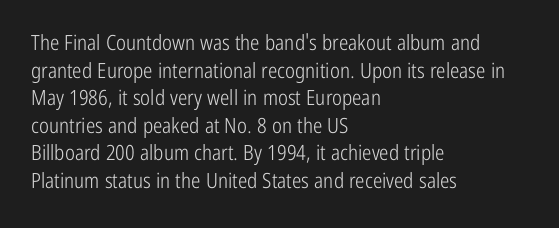
Teacher's note: observe the even left margin — that is flush-left alignment. The line texture is even and compact thanks to regular tracking. The lettering stays uniformly vertical, giving the passage a roman look. The baseline area is clear.
